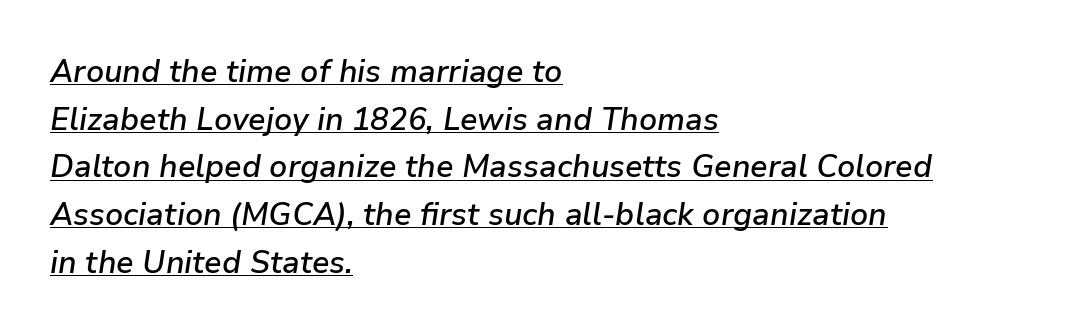
The image shows 31 px semibold type, italic (leaning right); set left-aligned, normal line spacing (1.54x), normal letter spacing, underlined; low stroke contrast and a medium x-height.
